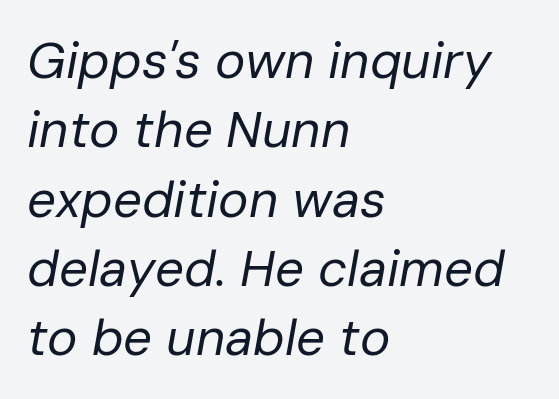
Unbolded letterforms with no extra heft. Does extra space separate the letters? No, they use regular spacing. A typesetter would mark this as italic. You could not count columns in this text — the font is proportionally spaced.
